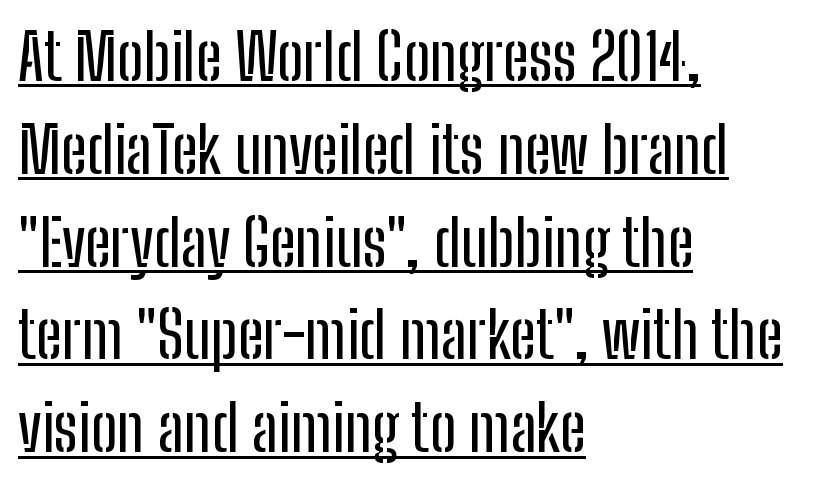
{"serif": "no", "italic": "no", "width": "condensed", "stroke_contrast": "low", "x_height": "medium", "monospaced": "no", "underline": "yes", "align": "left", "line_spacing": "normal", "line_spacing_ratio": 1.45, "letter_spacing": "normal", "letter_spacing_em": 0.0, "glyph_px": 64}
